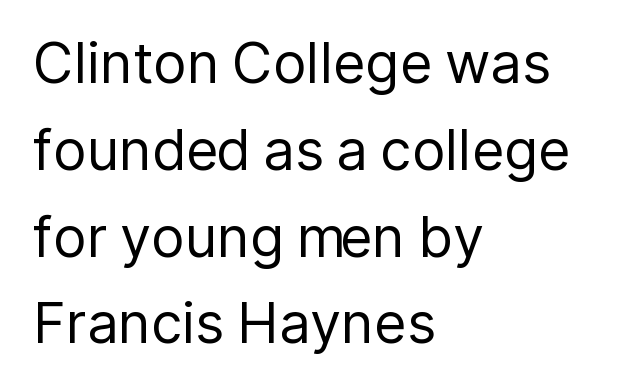
The image shows 56 px regular-weight sans-serif type, upright; set left-aligned, normal line spacing (1.55x), normal letter spacing, not underlined; low stroke contrast and a medium x-height.
